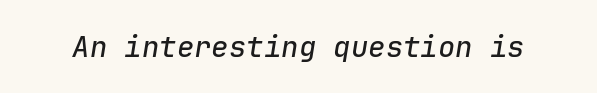
Students, note that the glyphs here touch the page at normal intervals. Is the type slanted? Yes — the strokes lean at a clear angle. Honestly, there is no underline to notice here at all. Is this a fixed-width face? Yes — each glyph sits in an identical cell.
